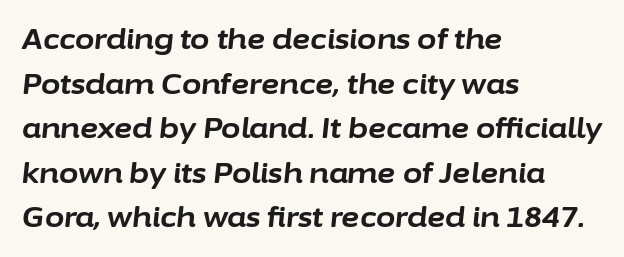
The image shows 28 px bold type, italic (leaning right); set left-aligned, normal line spacing (1.59x), normal letter spacing, not underlined; low stroke contrast and a medium x-height.
